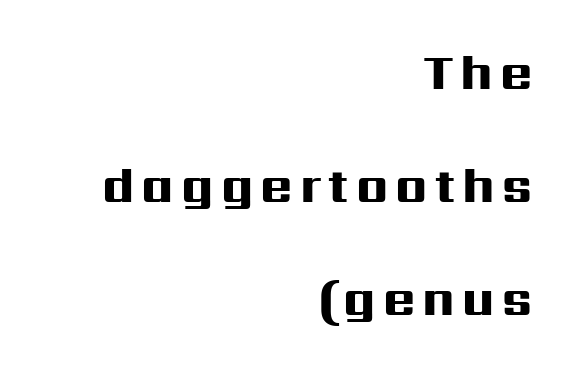
A bare baseline throughout the passage. Short and long lines alike share a common ending point at right. Each letter keeps its own natural width here, so spacing adapts to shape. Italic: no, the glyphs are upright roman. The passage shown is emphatically bold.
